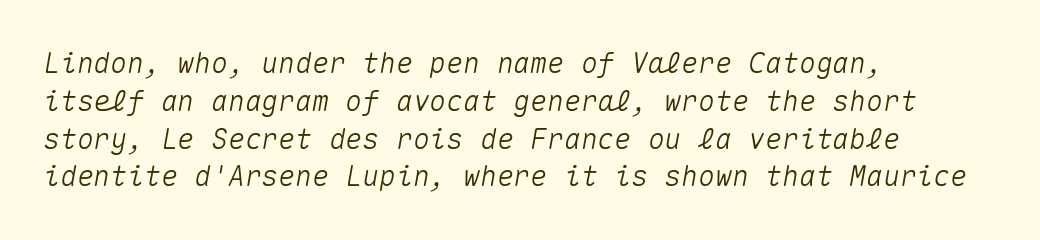
Whoever set this chose a conventional vertical rhythm. This rendering leaves character spacing at its baseline value. The specimen omits any rule beneath the text block's lines. The rendering applies a slant to the glyphs. This sample is left-justified, so line endings fall wherever the words run out.
